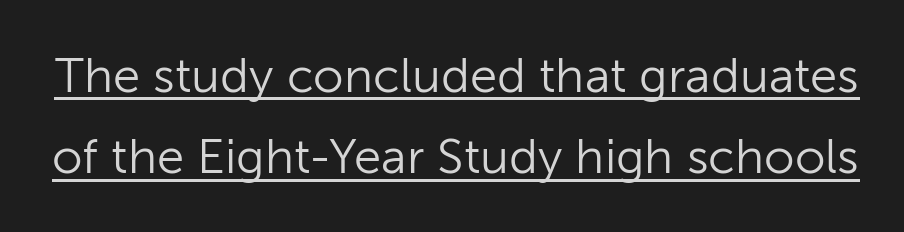
Stroke thickness stays within the range of a standard reading face or lighter. In terms of letterspacing, this is plain default setting. The rows are spaced the way most documents space them. Type style note: lacks serifs.
